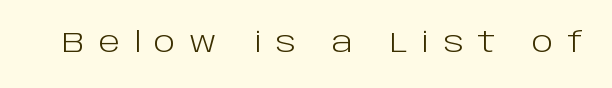
{"serif": "no", "italic": "no", "bold": "no", "weight": "light", "width": "normal", "stroke_contrast": "low", "x_height": "large", "monospaced": "no", "underline": "no", "letter_spacing": "wide", "letter_spacing_em": 0.49, "glyph_px": 28}
